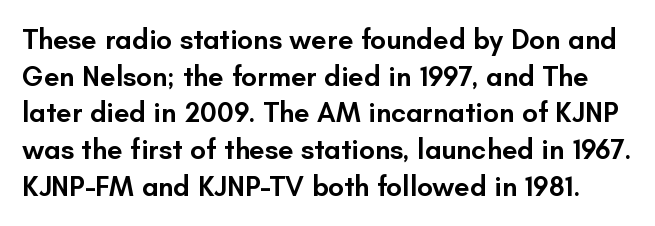
Q: Is the text bold? A: Semi-bold.
Q: Is the text italic (slanted)? A: No, it is upright.
Q: Is the typeface a serif or a sans-serif typeface? A: Sans-serif.
Q: Is the text underlined? A: No.
Q: Is the spacing between letters normal or unusually wide? A: Normal.
Q: Is the spacing between lines tight, normal or loose? A: Normal.
Q: Width (condensed, normal, or wide)? A: Normal.
Q: Stroke contrast? A: Low.
Q: x-height? A: Small.
Q: Monospaced? A: No.
